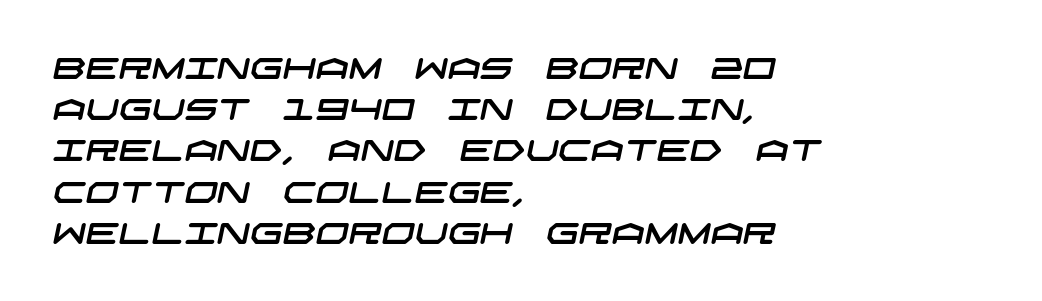
The image shows 29 px wide sans-serif type; set left-aligned, normal line spacing (1.42x), normal letter spacing, not underlined; low stroke contrast and a large x-height.
